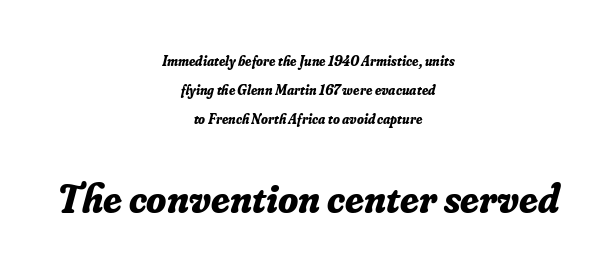
Q: Is the text bold? A: Yes.
Q: Is the text italic (slanted)? A: Yes, it leans right by about 16 degrees.
Q: Is the typeface a serif or a sans-serif typeface? A: Serif.
Q: Is the text underlined? A: No.
Q: How is the paragraph aligned? A: Centered.
Q: Is the spacing between letters normal or unusually wide? A: Normal.
Q: Is the spacing between lines tight, normal or loose? A: Loose.
Q: Which block of text is set in a larger size, the first (top) or the second (bottom)? A: The second (bottom) one.
Q: Width (condensed, normal, or wide)? A: Normal.
Q: Stroke contrast? A: Low.
Q: x-height? A: Small.
Q: Monospaced? A: No.
